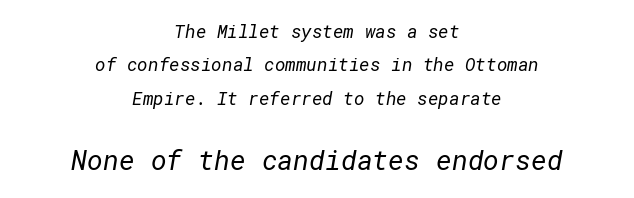
Q: Is the text bold? A: No.
Q: Is the text underlined? A: No.
Q: How is the paragraph aligned? A: Centered.
Q: Is the spacing between letters normal or unusually wide? A: Normal.
Q: Which block of text is set in a larger size, the first (top) or the second (bottom)? A: The second (bottom) one.
